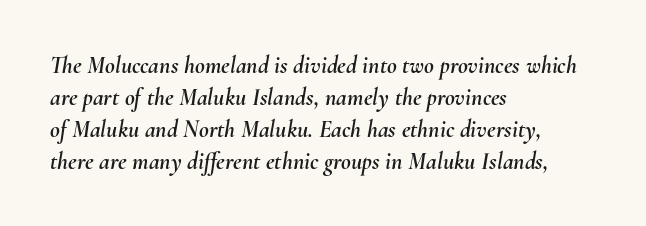
{"italic": "yes", "lean": "right", "slant_degrees": 10, "underline": "no", "align": "left", "line_spacing": "normal", "line_spacing_ratio": 1.33, "letter_spacing": "normal", "letter_spacing_em": 0.0, "glyph_px": 24}
